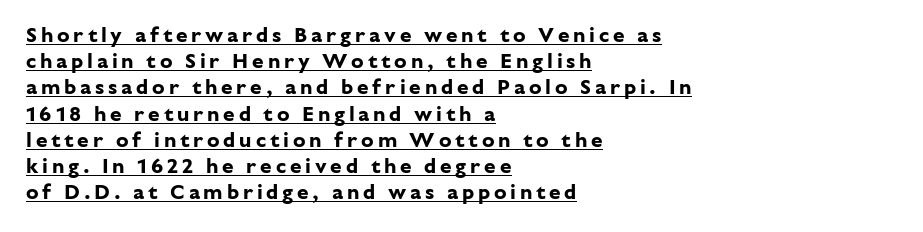
Q: Is the text bold? A: Yes.
Q: Is the text italic (slanted)? A: No, it is upright.
Q: Is the text underlined? A: Yes.
Q: How is the paragraph aligned? A: Left-aligned.
Q: Is the spacing between lines tight, normal or loose? A: Normal.
